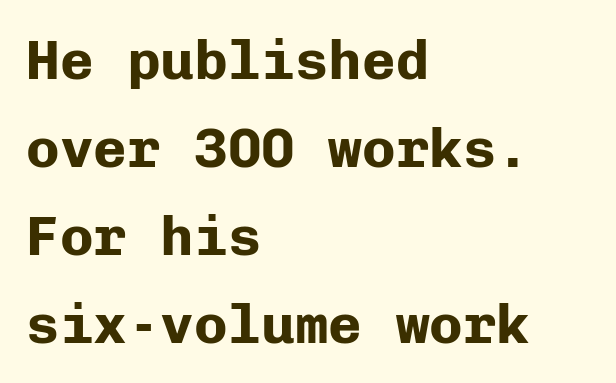
Q: Is the text bold? A: Yes.
Q: Is the text italic (slanted)? A: No, it is upright.
Q: Is the typeface a serif or a sans-serif typeface? A: Sans-serif.
Q: Is the text underlined? A: No.
Q: How is the paragraph aligned? A: Left-aligned.
Q: Is the spacing between letters normal or unusually wide? A: Normal.
Q: Is the spacing between lines tight, normal or loose? A: Normal.
Q: Width (condensed, normal, or wide)? A: Normal.
Q: Stroke contrast? A: Low.
Q: x-height? A: Medium.
Q: Monospaced? A: Yes.
